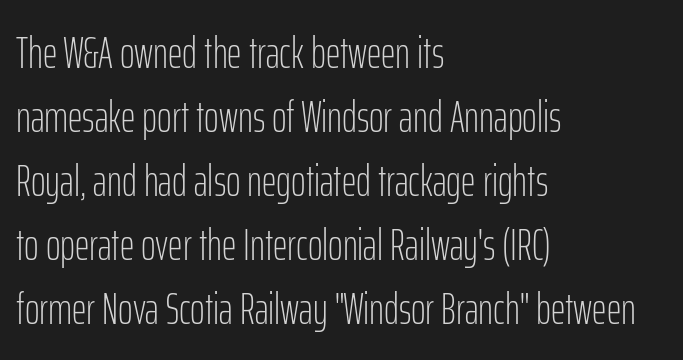
To sum up the face: it is a sans, with no serifs. Vertical strokes here are truly vertical. These lines stack with their left ends in a neat column. The leading is moderate, giving the passage an even texture.
